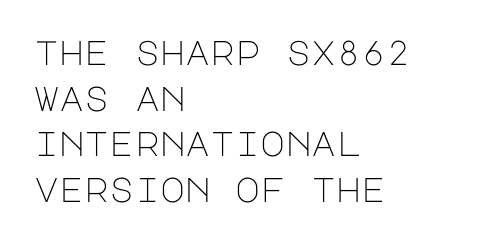
Q: Is the text bold? A: No.
Q: Is the text italic (slanted)? A: No, it is upright.
Q: Is the typeface a serif or a sans-serif typeface? A: Sans-serif.
Q: Is the text underlined? A: No.
Q: How is the paragraph aligned? A: Left-aligned.
Q: Is the spacing between letters normal or unusually wide? A: Normal.
Q: Is the spacing between lines tight, normal or loose? A: Normal.
Q: Width (condensed, normal, or wide)? A: Normal.
Q: Stroke contrast? A: Low.
Q: x-height? A: Large.
